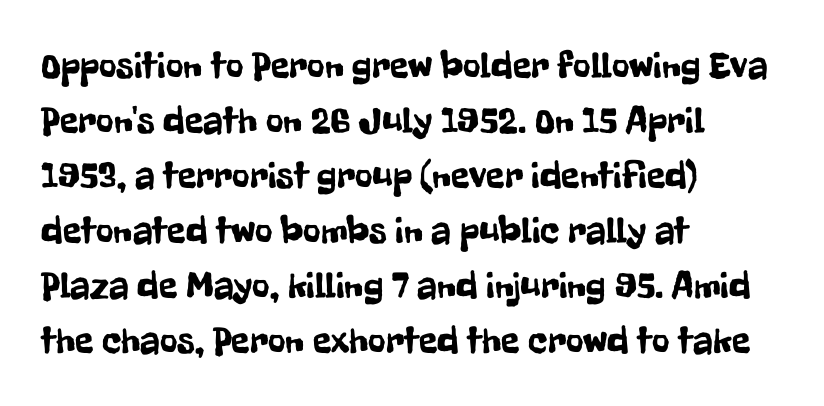
Q: Is the text italic (slanted)? A: No, it is upright.
Q: Is the typeface a serif or a sans-serif typeface? A: Sans-serif.
Q: Is the text underlined? A: No.
Q: How is the paragraph aligned? A: Left-aligned.
Q: Is the spacing between letters normal or unusually wide? A: Normal.
Q: Is the spacing between lines tight, normal or loose? A: Normal.
Q: Width (condensed, normal, or wide)? A: Condensed.
Q: Stroke contrast? A: Low.
Q: x-height? A: Medium.
Q: Monospaced? A: No.
